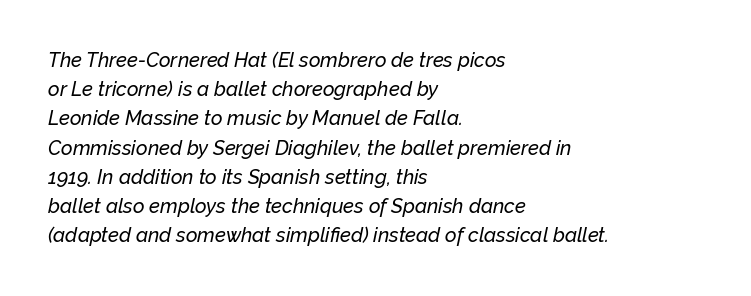
There is no visible air inserted between adjacent glyphs. The area under the type is left untouched. All the whitespace from short lines collects on the right. The rendering applies a slant to the glyphs. If you measured baseline to baseline, you'd find a middling distance.
